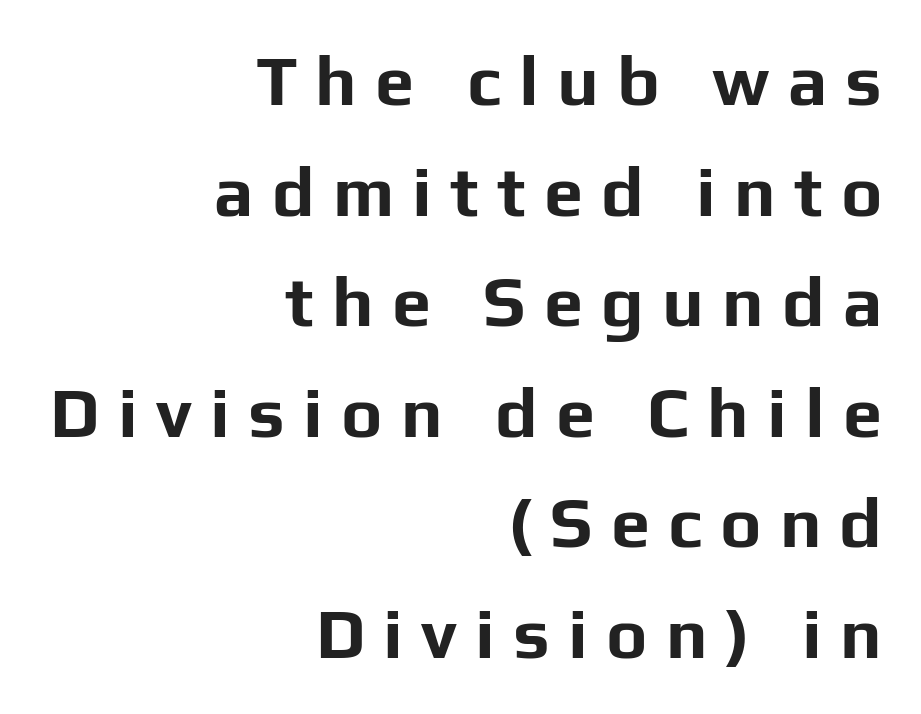
The image shows 70 px bold sans-serif type, upright; set right-aligned, normal line spacing (1.58x), unusually wide letter spacing (+0.26 em), not underlined; low stroke contrast and a medium x-height.
